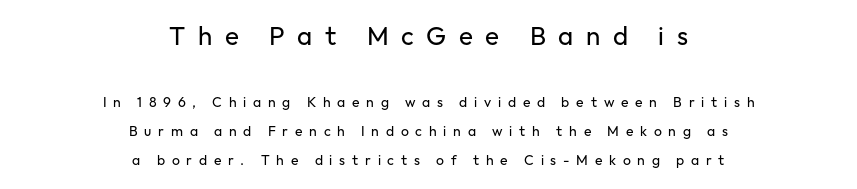
Q: Is the text bold? A: No.
Q: Is the text italic (slanted)? A: No, it is upright.
Q: Is the text underlined? A: No.
Q: How is the paragraph aligned? A: Centered.
Q: Is the spacing between letters normal or unusually wide? A: Unusually wide.
Q: Is the spacing between lines tight, normal or loose? A: Loose.
Q: Which block of text is set in a larger size, the first (top) or the second (bottom)? A: The first (top) one.
